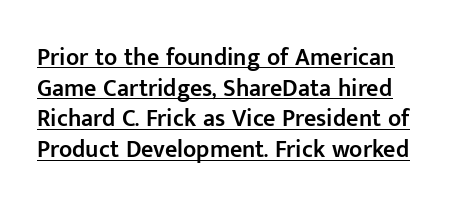
{"italic": "no", "bold": "semi", "underline": "yes", "line_spacing": "normal", "line_spacing_ratio": 1.28, "letter_spacing": "normal", "letter_spacing_em": 0.0, "glyph_px": 24}
